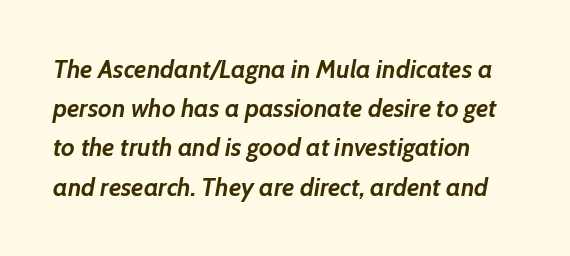
Clear beneath every line of the passage. Rows of type keep a routine distance in the vertical direction. Caption: standard tracking, unaltered. This is heavy type, rendered in bold. The typography opts for an oblique posture over an upright one.
